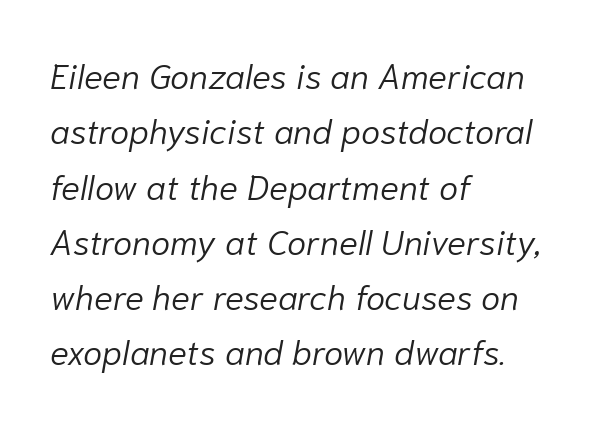
The image shows 35 px light type, italic (leaning right); set left-aligned, normal line spacing (1.58x), normal letter spacing, not underlined; low stroke contrast and a medium x-height.
